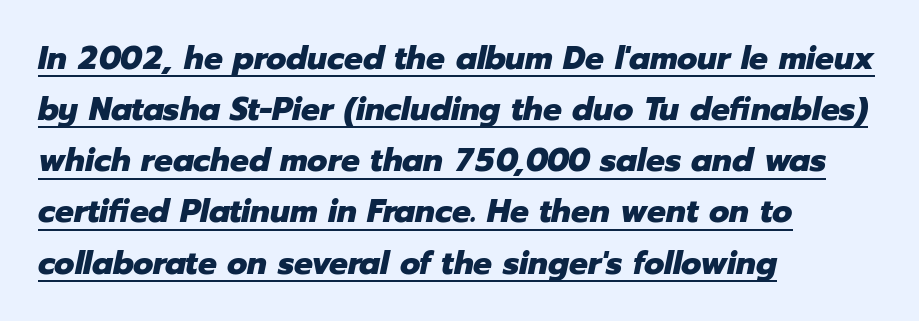
The image shows 33 px heavy type, italic (leaning right); set left-aligned, normal line spacing (1.55x), normal letter spacing, underlined; low stroke contrast and a medium x-height.
